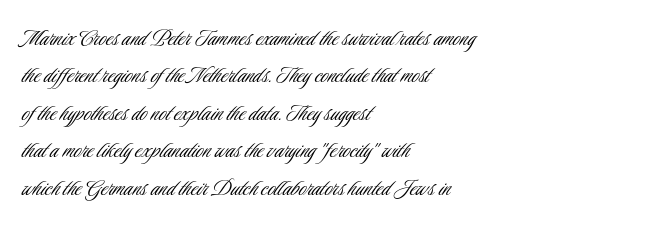
{"bold": "no", "underline": "no", "align": "left", "line_spacing": "normal", "line_spacing_ratio": 1.44, "letter_spacing": "normal", "letter_spacing_em": 0.0, "glyph_px": 26}
